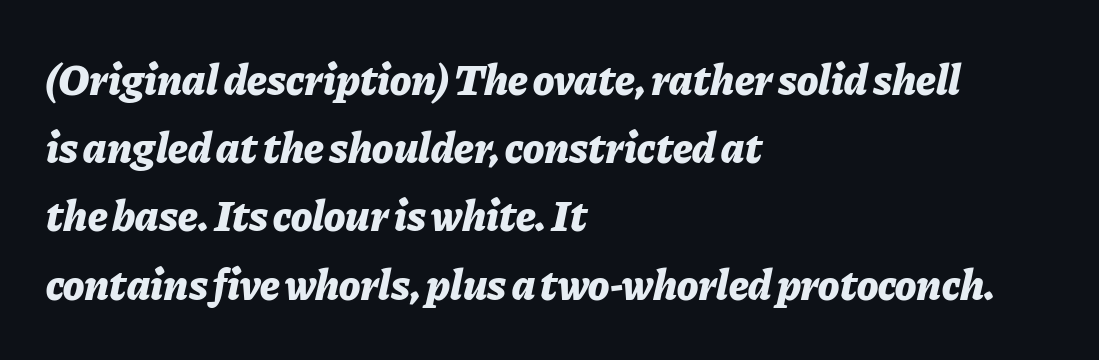
The image shows 44 px bold type, italic (leaning right); set left-aligned, normal line spacing (1.55x), normal letter spacing, not underlined; low stroke contrast and a medium x-height.
